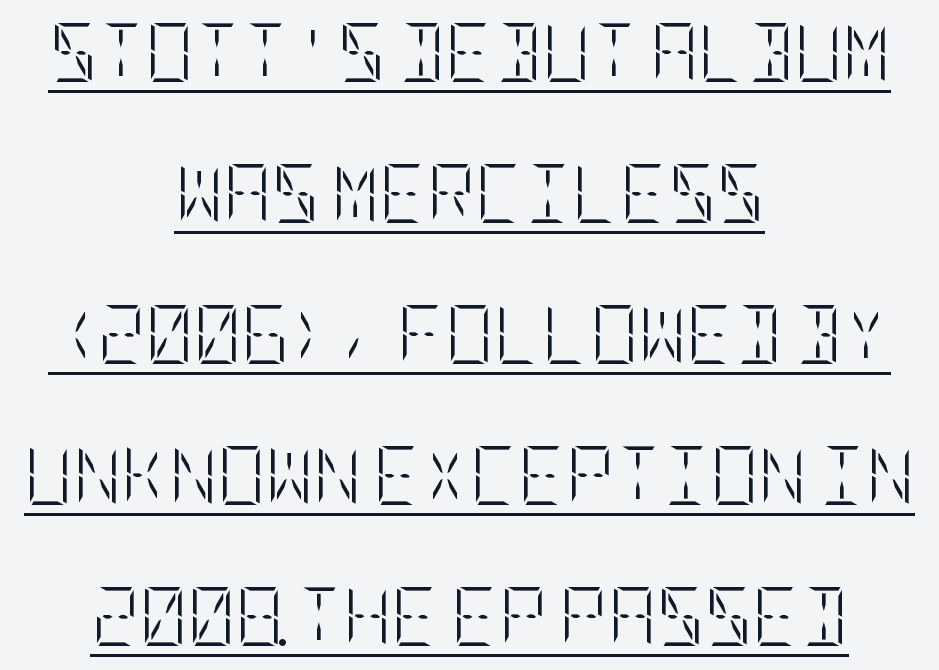
{"italic": "no", "bold": "no", "weight": "light", "width": "condensed", "stroke_contrast": "low", "x_height": "large", "underline": "yes", "align": "center", "line_spacing": "loose", "line_spacing_ratio": 2.39, "letter_spacing": "normal", "letter_spacing_em": 0.0, "glyph_px": 59}
